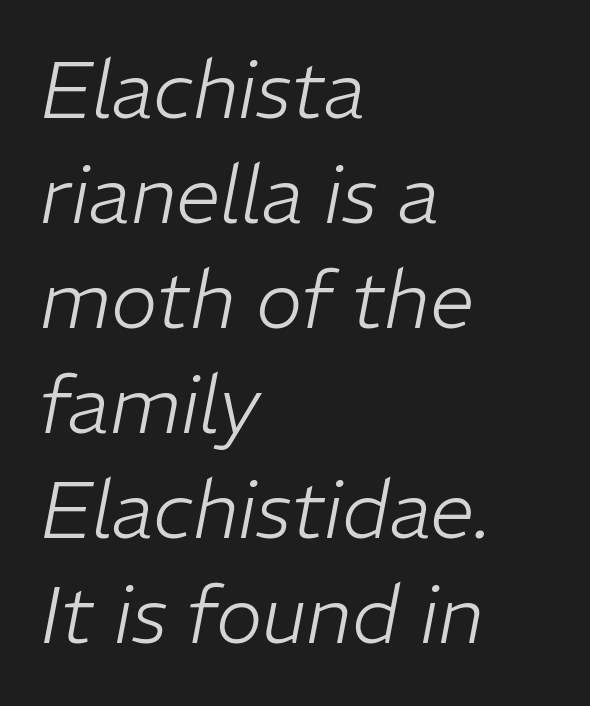
Is there much room between lines? A standard amount, neither cramped nor airy. The compositor pushed each line to the left boundary. Yep, that's italic — everything's leaning. Stem width sits at or under what a default text font uses. The letters advance in unequal steps, a hallmark of proportional type. Underline: absent.
